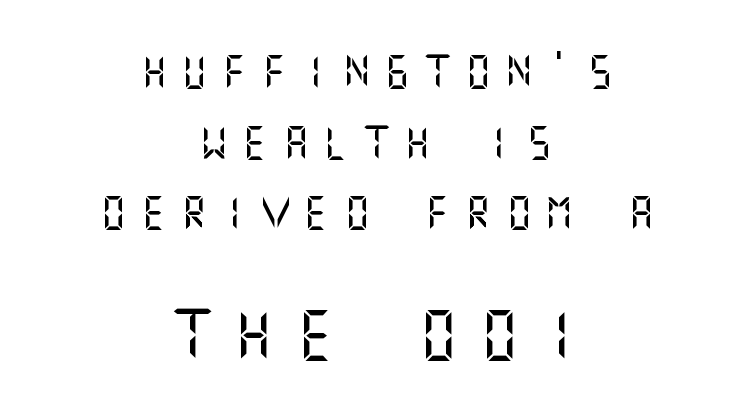
The image shows 50 px sans-serif type, upright; set centered, loose line spacing (2.14x), unusually wide letter spacing (+0.43 em), not underlined; the second (bottom) block is 1.52x larger; medium stroke contrast and a large x-height.
